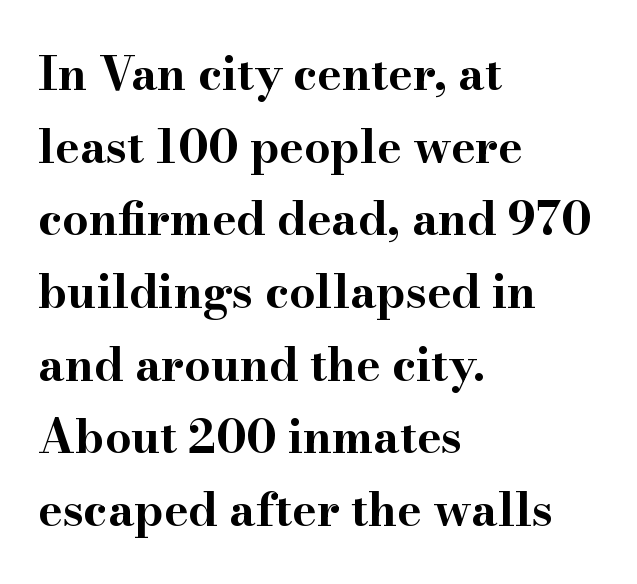
{"serif": "yes", "italic": "no", "bold": "yes", "weight": "bold", "width": "wide", "stroke_contrast": "high", "x_height": "small", "monospaced": "no", "underline": "no", "align": "left", "line_spacing": "normal", "line_spacing_ratio": 1.58, "letter_spacing": "normal", "letter_spacing_em": 0.0, "glyph_px": 46}
